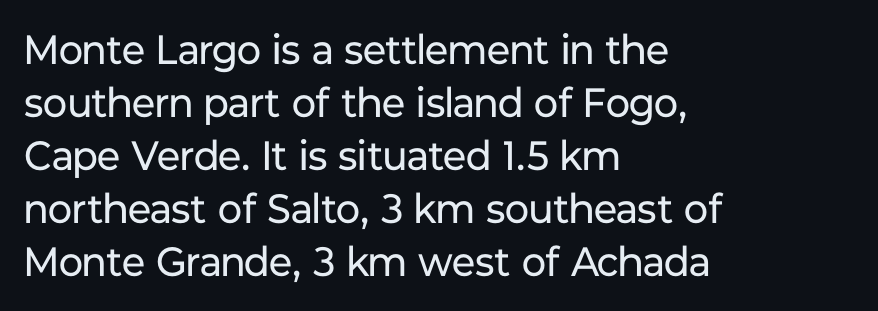
The image shows 41 px regular-weight sans-serif type, upright; set left-aligned, normal line spacing (1.29x), normal letter spacing, not underlined; low stroke contrast and a medium x-height.
